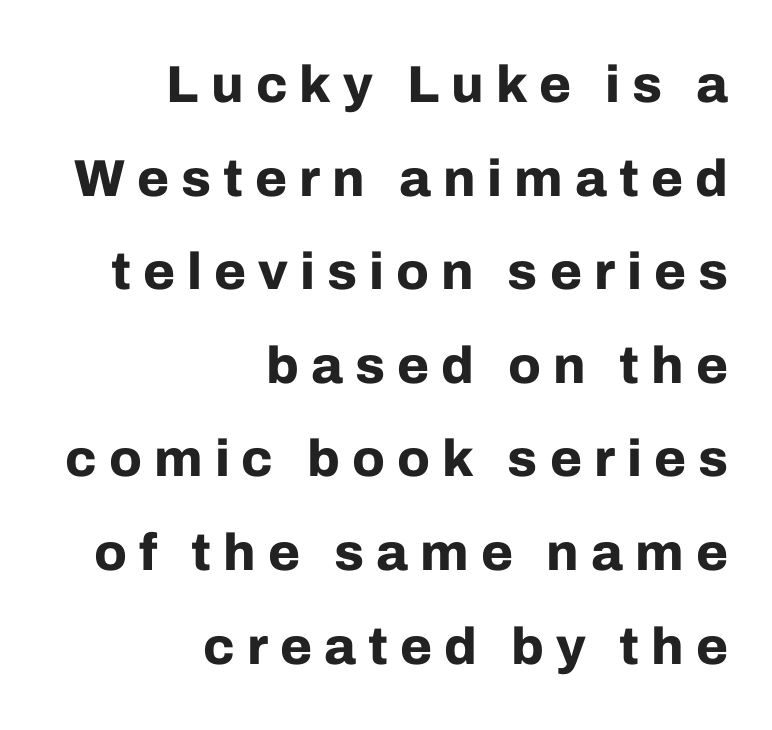
{"serif": "no", "italic": "no", "bold": "yes", "weight": "bold", "width": "normal", "stroke_contrast": "low", "x_height": "medium", "monospaced": "no", "underline": "no", "align": "right", "line_spacing_ratio": 1.8, "letter_spacing": "wide", "letter_spacing_em": 0.23, "glyph_px": 52}
